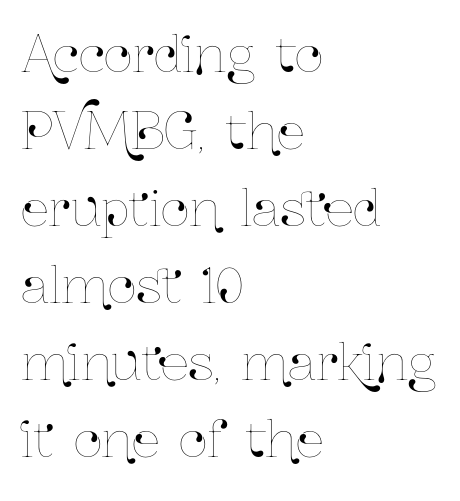
The image shows 50 px condensed type, upright; set left-aligned, normal line spacing (1.54x), normal letter spacing, not underlined; low stroke contrast and a medium x-height.
